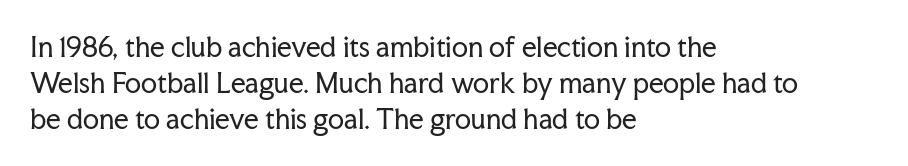
The characters are drawn with everyday or finer stroke widths. Line beginnings align vertically; line endings do not. Rule under the text: the space is simply empty. Words appear dense and cohesive because spacing is normal. Whoever set this chose a conventional vertical rhythm. Rendered with straight, roman letterforms.
